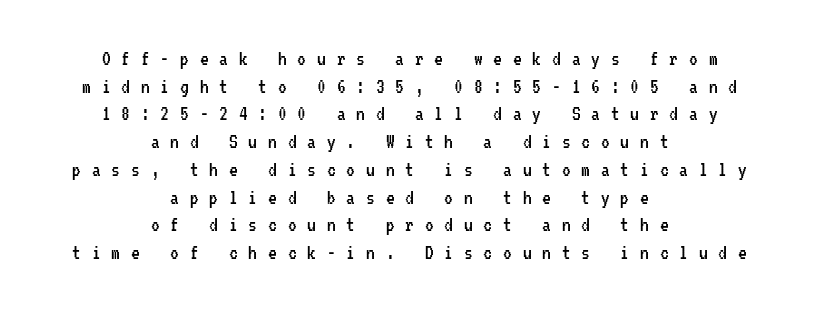
Q: Is the text bold? A: No.
Q: Is the text italic (slanted)? A: No, it is upright.
Q: Is the text underlined? A: No.
Q: How is the paragraph aligned? A: Centered.
Q: Is the spacing between letters normal or unusually wide? A: Unusually wide.
Q: Is the spacing between lines tight, normal or loose? A: Normal.
